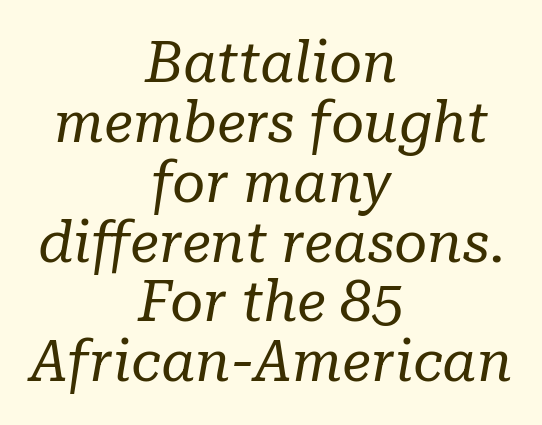
{"serif": "yes", "italic": "yes", "lean": "right", "slant_degrees": 10, "bold": "no", "weight": "regular", "width": "normal", "stroke_contrast": "low", "x_height": "medium", "monospaced": "no", "underline": "no", "align": "center", "line_spacing": "tight", "line_spacing_ratio": 1.05, "letter_spacing": "normal", "letter_spacing_em": 0.0, "glyph_px": 57}
